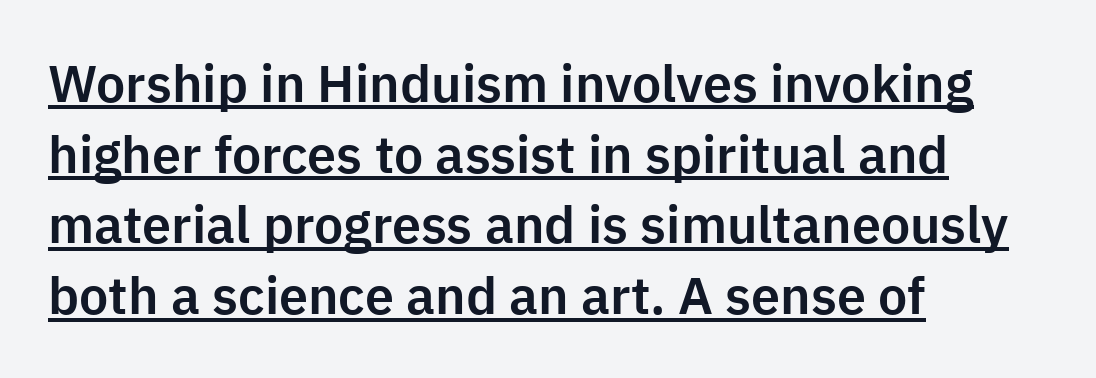
This rendering uses left alignment, leaving the right contour irregular. Like a heading marked for emphasis, these lines bear an underscore. Think of a printed novel: that variable character pitch is what you see here. Is this a sans? Yes — the strokes have no serifs.
